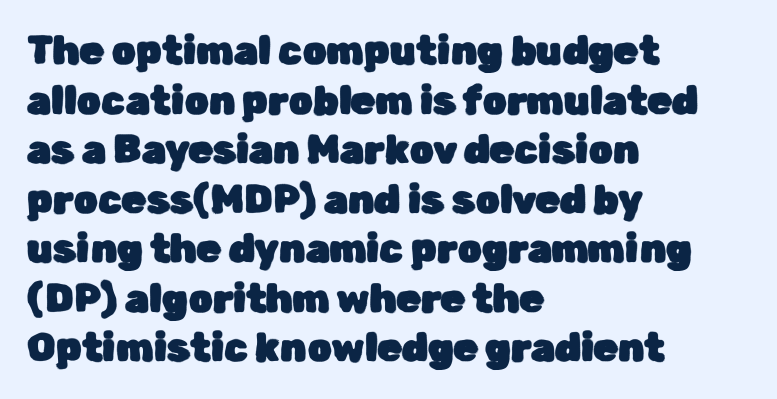
{"serif": "no", "italic": "no", "width": "normal", "stroke_contrast": "low", "x_height": "medium", "monospaced": "no", "underline": "no", "align": "left", "line_spacing": "normal", "line_spacing_ratio": 1.27, "letter_spacing": "normal", "letter_spacing_em": 0.0, "glyph_px": 39}
